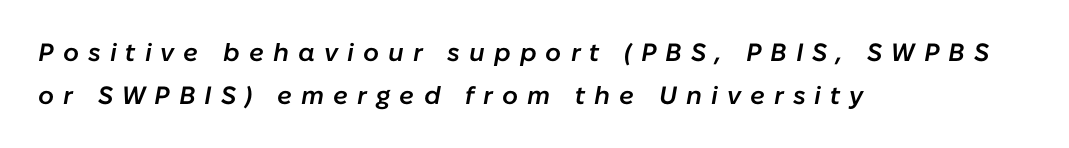
Q: Is the text bold? A: Semi-bold.
Q: Is the text italic (slanted)? A: Yes, it leans right by about 10 degrees.
Q: Is the text underlined? A: No.
Q: How is the paragraph aligned? A: Left-aligned.
Q: Is the spacing between letters normal or unusually wide? A: Unusually wide.
